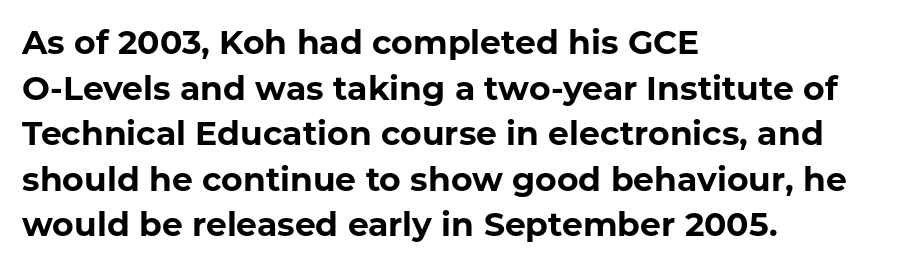
{"serif": "no", "italic": "no", "bold": "yes", "weight": "bold", "width": "normal", "stroke_contrast": "low", "x_height": "medium", "monospaced": "no", "underline": "no", "align": "left", "line_spacing": "normal", "line_spacing_ratio": 1.38, "letter_spacing": "normal", "letter_spacing_em": 0.0, "glyph_px": 33}
